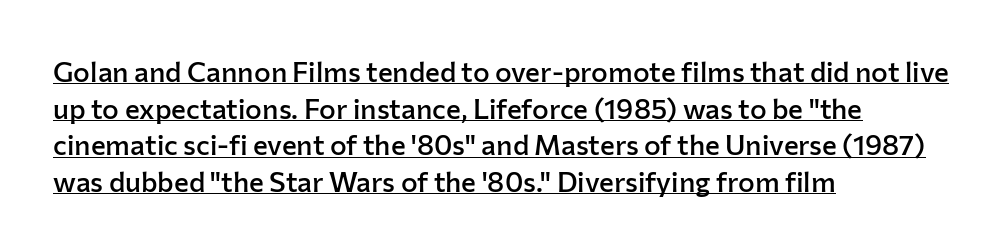
This block has exactly the height ordinary leading produces. These lines are rendered in a variable-pitch font. Does the weight exceed regular? Yes, but only to semibold. Caption: lettering with a line underneath.
